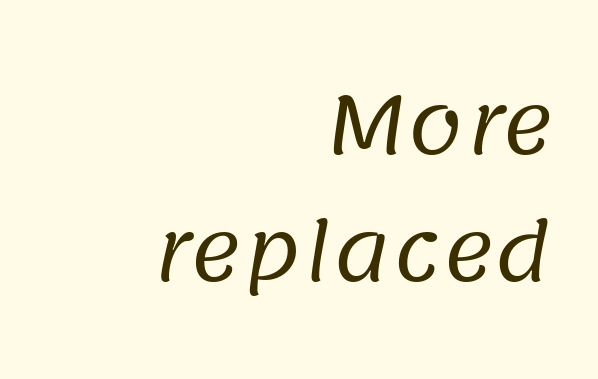
Q: Is the text bold? A: No.
Q: Is the typeface a serif or a sans-serif typeface? A: Sans-serif.
Q: Is the text underlined? A: No.
Q: How is the paragraph aligned? A: Right-aligned.
Q: Is the spacing between letters normal or unusually wide? A: Normal.
Q: Is the spacing between lines tight, normal or loose? A: Normal.
Q: Width (condensed, normal, or wide)? A: Normal.
Q: Stroke contrast? A: Low.
Q: x-height? A: Large.
Q: Monospaced? A: No.
